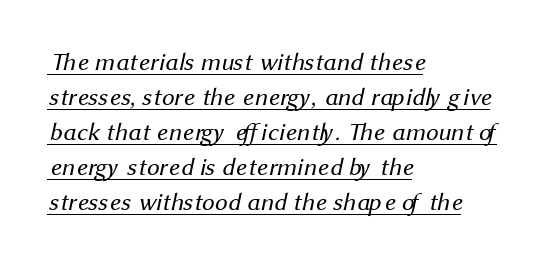
{"bold": "no", "underline": "yes", "align": "left", "line_spacing": "normal", "line_spacing_ratio": 1.4, "letter_spacing": "normal", "letter_spacing_em": 0.0, "glyph_px": 25}
